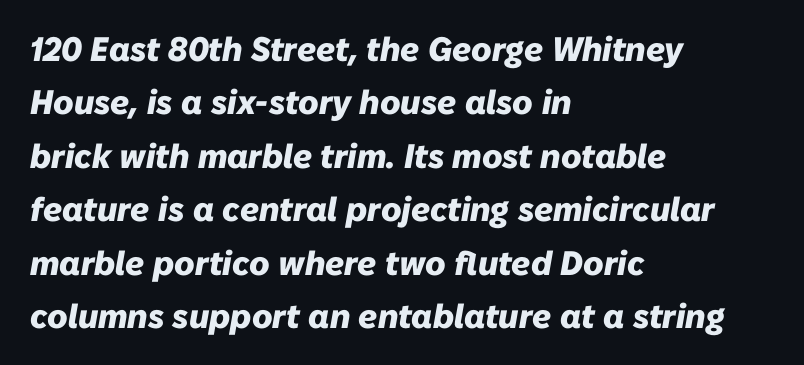
{"italic": "yes", "lean": "right", "slant_degrees": 10, "bold": "yes", "weight": "heavy", "width": "normal", "stroke_contrast": "low", "x_height": "medium", "monospaced": "no", "underline": "no", "align": "left", "line_spacing": "normal", "line_spacing_ratio": 1.57, "letter_spacing": "normal", "letter_spacing_em": 0.0, "glyph_px": 34}
